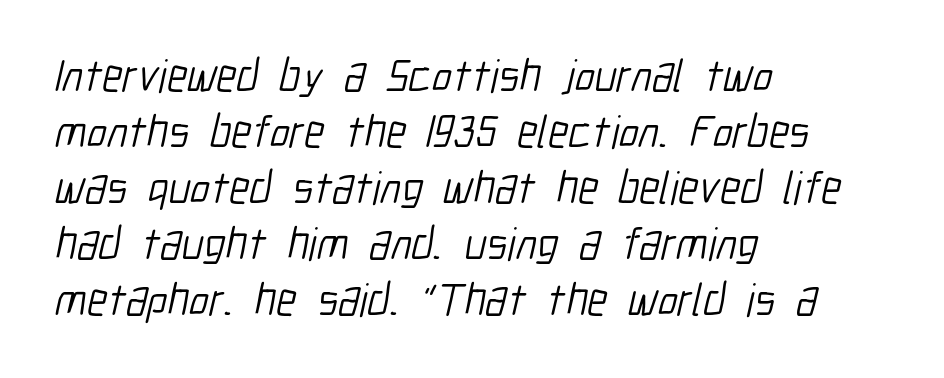
This sample has the flowing, uneven cadence of proportional lettering. The passage shown is not underscored anywhere. Does the type have serifs? No, each stem ends abruptly. The rendering keeps characters at their native spacing. The font sits on the lighter half of the weight spectrum, regular included. The paragraph has a hard left edge and a soft right edge.
